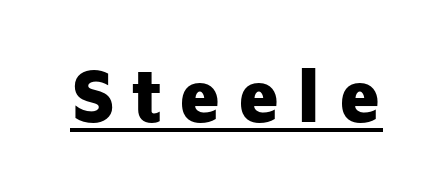
When letters stand straight like this, we call the style roman or upright. Regarding serifs, this sample does without them. Typesetter's note: full bold, strokes at maximum text heaviness. A continuous stroke trails under the words, as in a hyperlink. The face used here is proportionally spaced, like ordinary book or web type.
